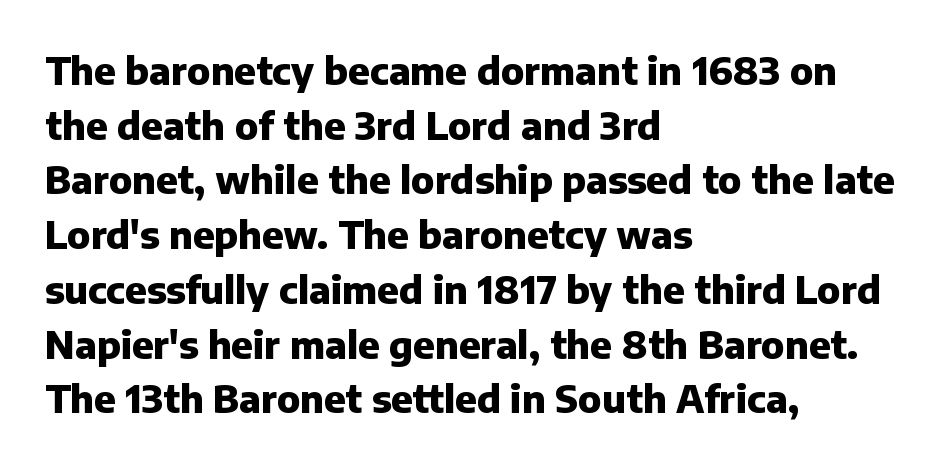
The image shows 38 px heavy sans-serif type, upright; set left-aligned, normal line spacing (1.44x), normal letter spacing, not underlined; low stroke contrast and a medium x-height.
